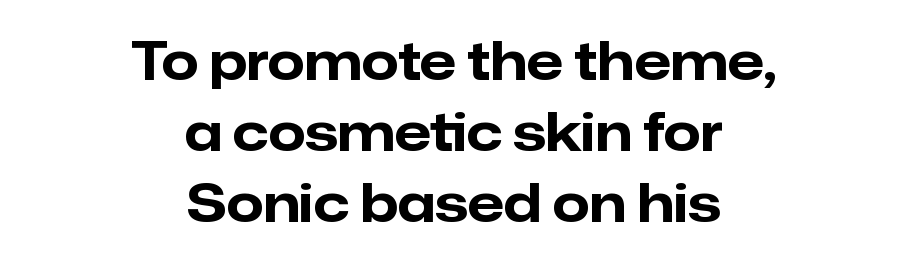
Q: Is the text bold? A: Yes.
Q: Is the text italic (slanted)? A: No, it is upright.
Q: Is the typeface a serif or a sans-serif typeface? A: Sans-serif.
Q: Is the text underlined? A: No.
Q: How is the paragraph aligned? A: Centered.
Q: Is the spacing between letters normal or unusually wide? A: Normal.
Q: Is the spacing between lines tight, normal or loose? A: Normal.
Q: Width (condensed, normal, or wide)? A: Normal.
Q: Stroke contrast? A: Low.
Q: x-height? A: Medium.
Q: Monospaced? A: No.
